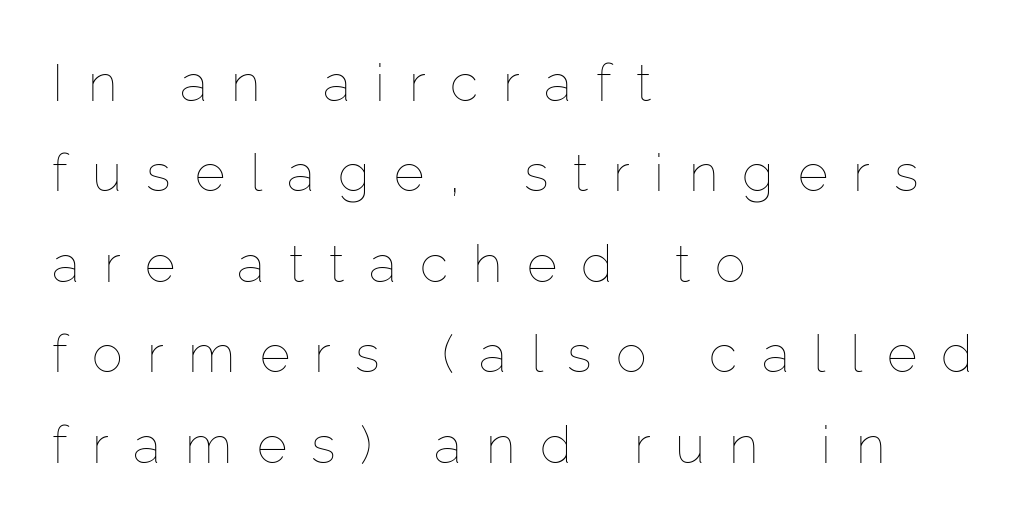
Q: Is the text bold? A: No.
Q: Is the text italic (slanted)? A: No, it is upright.
Q: Is the text underlined? A: No.
Q: How is the paragraph aligned? A: Left-aligned.
Q: Is the spacing between letters normal or unusually wide? A: Unusually wide.
Q: Width (condensed, normal, or wide)? A: Normal.
Q: Stroke contrast? A: Low.
Q: x-height? A: Medium.
Q: Monospaced? A: No.
